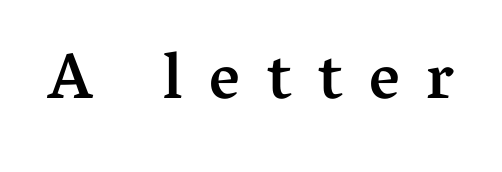
This rendering employs a face with finishing strokes, i.e., a serif. The string is rendered with underlining switched off. Is there any slant? The stems are plumb. The strokes are fattened partway — semibold, not bold. You could not count columns in this text — the font is proportionally spaced.
